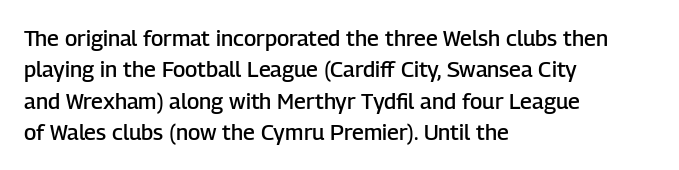
Successive baselines arrive at the customary interval. Horizontally, the lines are justified to the leading edge only. Short note: letters normally spaced. Emphasis by weight is partial: semibold. The gap between lines stays unmarked. Ordinary non-slanted type is in use.
